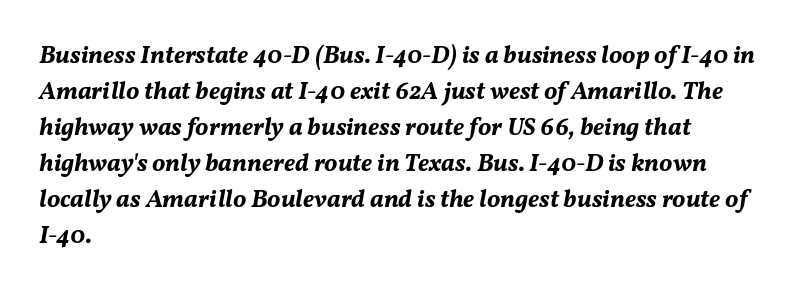
The image shows 25 px bold type, italic (leaning right); set left-aligned, normal line spacing (1.44x), normal letter spacing, not underlined.
